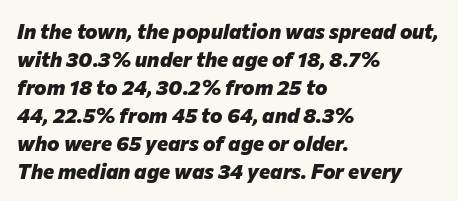
{"italic": "yes", "lean": "right", "slant_degrees": 12, "bold": "yes", "underline": "no", "align": "left", "line_spacing": "normal", "line_spacing_ratio": 1.33, "letter_spacing": "normal", "letter_spacing_em": 0.0, "glyph_px": 21}
